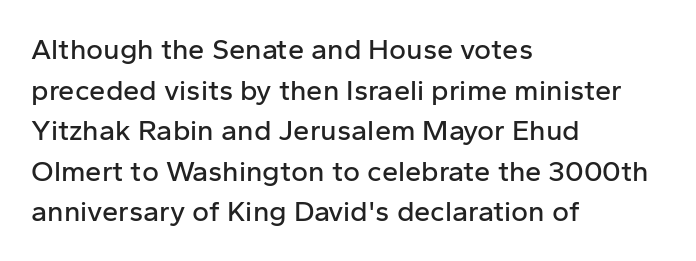
The image shows 29 px sans-serif type, upright; set left-aligned, normal line spacing (1.4x), normal letter spacing, not underlined; low stroke contrast and a medium x-height.
